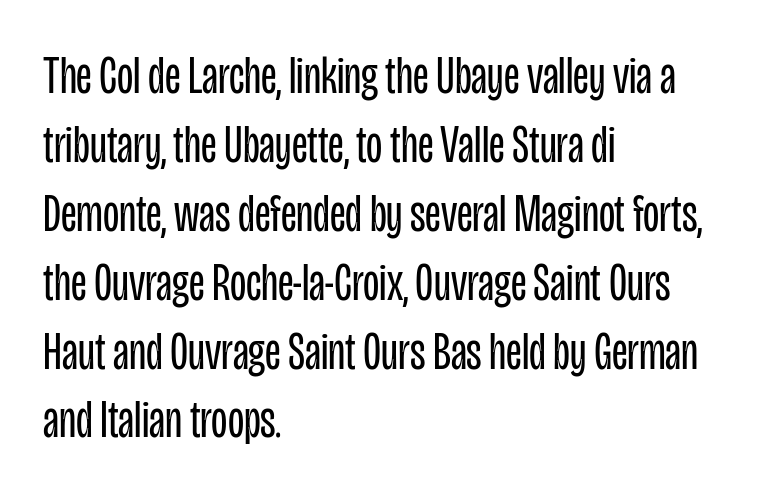
Varying glyph widths throughout — classic text-font behaviour. Here the glyphs are tracked normally, forming tight word shapes. Evenly set lines give the paragraph a standard silhouette. These lines are set flush left with a ragged right edge. No extra ink here — the face is not bold. Posture: straight, roman, zero tilt.
